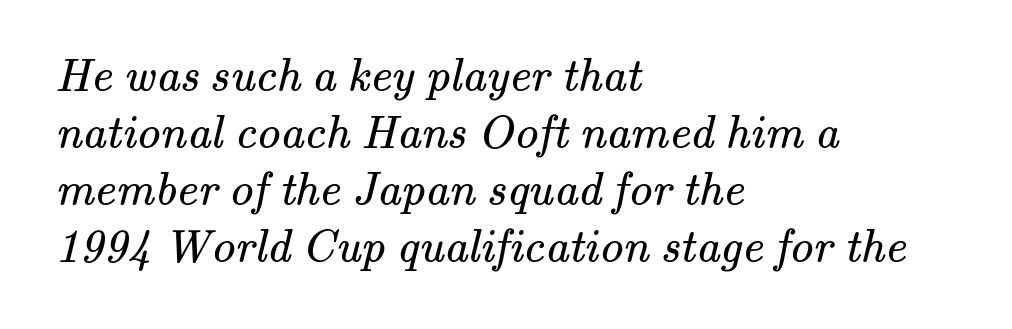
The ragged edge is on the right, which tells us the setting is flush left. The foot of each line stays bare and open. Look at the bottom of the vertical strokes: they flare into serifs here. The passage shown has conventional tracking throughout. Stem width sits at or under what a default text font uses.
